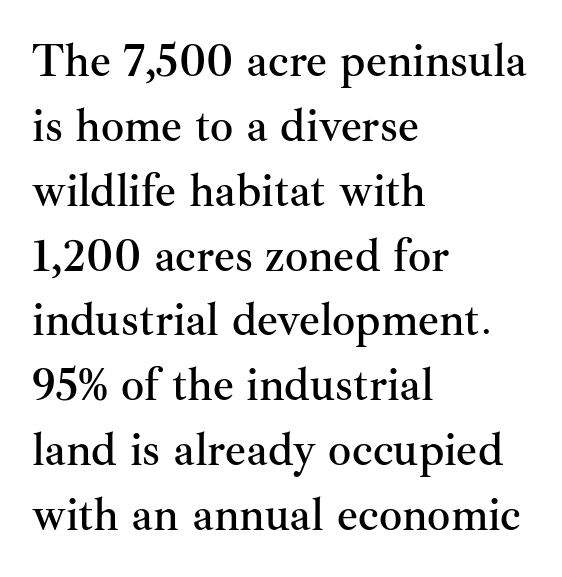
{"serif": "yes", "italic": "no", "width": "normal", "stroke_contrast": "medium", "x_height": "small", "monospaced": "no", "underline": "no", "align": "left", "line_spacing": "normal", "line_spacing_ratio": 1.41, "letter_spacing": "normal", "letter_spacing_em": 0.0, "glyph_px": 46}
